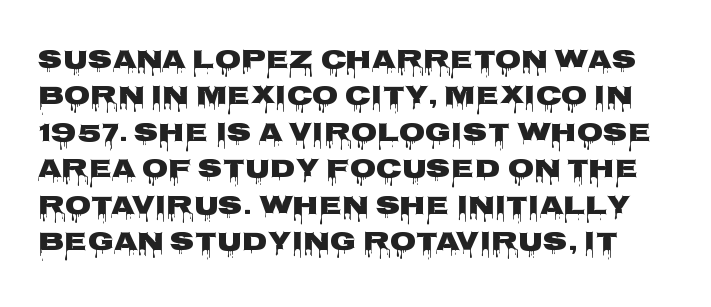
Q: Is the text italic (slanted)? A: No, it is upright.
Q: Is the text underlined? A: No.
Q: Is the spacing between letters normal or unusually wide? A: Normal.
Q: Is the spacing between lines tight, normal or loose? A: Normal.
